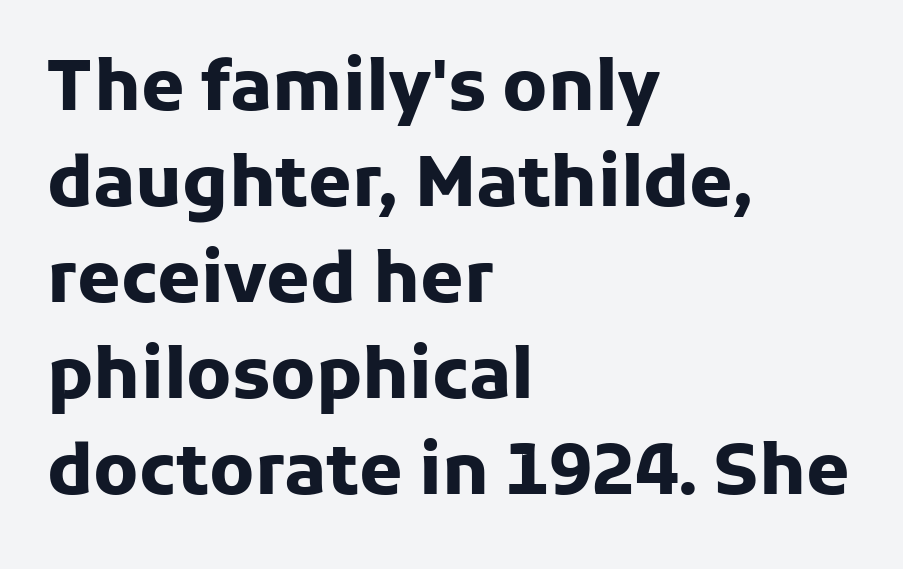
Q: Is the text bold? A: Yes.
Q: Is the text italic (slanted)? A: No, it is upright.
Q: Is the typeface a serif or a sans-serif typeface? A: Sans-serif.
Q: Is the text underlined? A: No.
Q: How is the paragraph aligned? A: Left-aligned.
Q: Is the spacing between letters normal or unusually wide? A: Normal.
Q: Is the spacing between lines tight, normal or loose? A: Normal.
Q: Width (condensed, normal, or wide)? A: Normal.
Q: Stroke contrast? A: Low.
Q: x-height? A: Medium.
Q: Monospaced? A: No.
